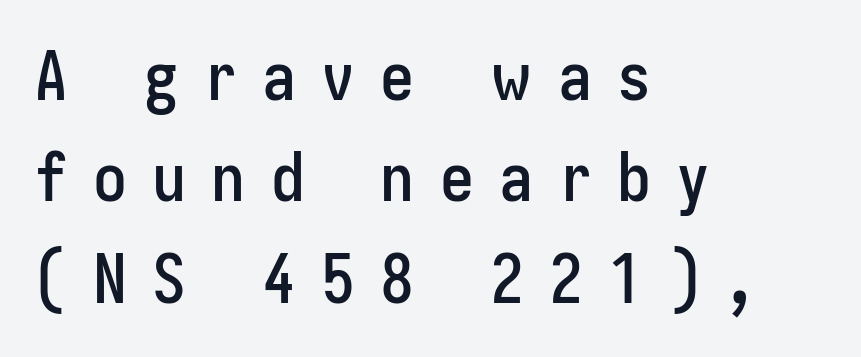
{"serif": "no", "italic": "no", "width": "condensed", "stroke_contrast": "low", "x_height": "medium", "monospaced": "no", "underline": "no", "align": "left", "line_spacing": "normal", "line_spacing_ratio": 1.49, "letter_spacing": "wide", "letter_spacing_em": 0.37, "glyph_px": 68}
